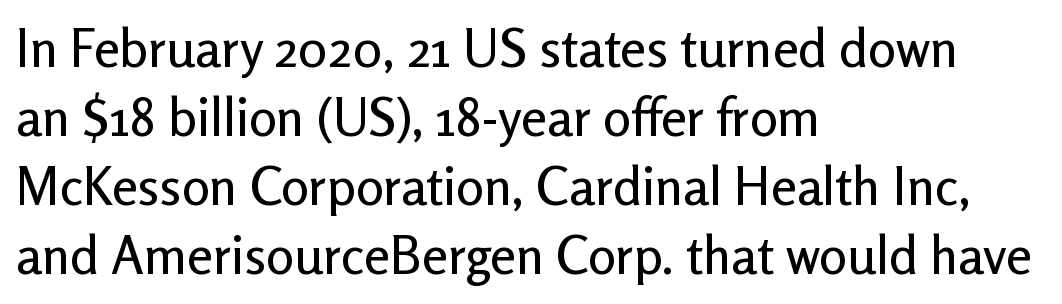
The rendering uses a moderate line-height, typical for paragraphs. Examine the stroke ends and you'll find no serifs. The lines in this sample share a left origin and differ only in where they stop. In terms of posture, this sample is upright. Here the designer chose a conventional face with non-uniform glyph widths.
